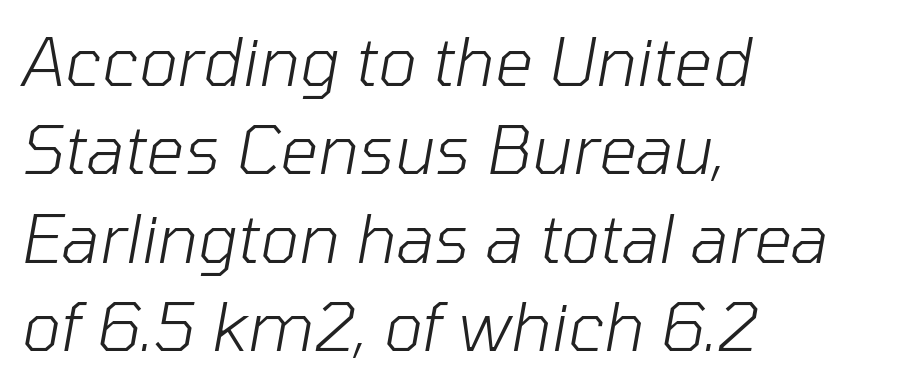
Q: Is the text bold? A: No.
Q: Is the text italic (slanted)? A: Yes, it leans right by about 10 degrees.
Q: Is the text underlined? A: No.
Q: How is the paragraph aligned? A: Left-aligned.
Q: Is the spacing between letters normal or unusually wide? A: Normal.
Q: Is the spacing between lines tight, normal or loose? A: Normal.
Q: Width (condensed, normal, or wide)? A: Normal.
Q: Stroke contrast? A: Low.
Q: x-height? A: Medium.
Q: Monospaced? A: No.
